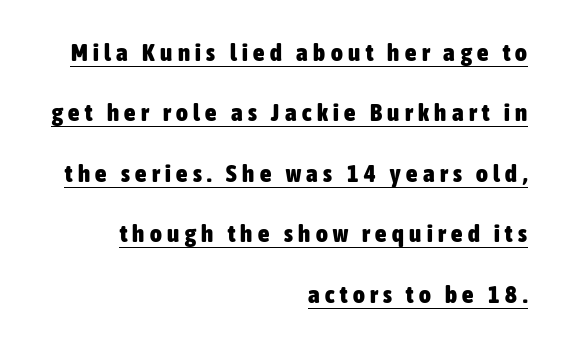
The image shows 25 px bold type, upright; set right-aligned, loose line spacing (2.42x), unusually wide letter spacing (+0.22 em), underlined.
